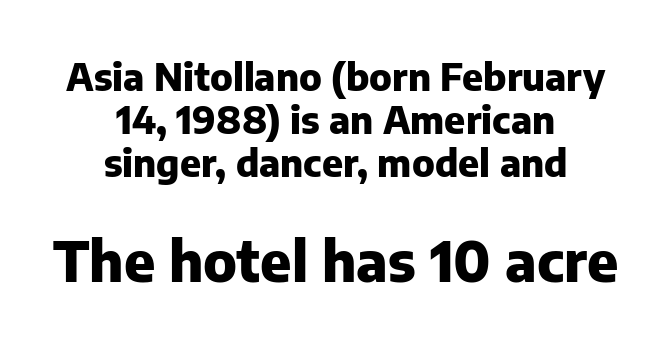
Horizontally, the lines are justified to the midpoint only. Every stem runs plumb, perpendicular to the baseline. Emphasis by weight is at full strength: bold. Are there feet on the stems? There aren't — it's a sans.
